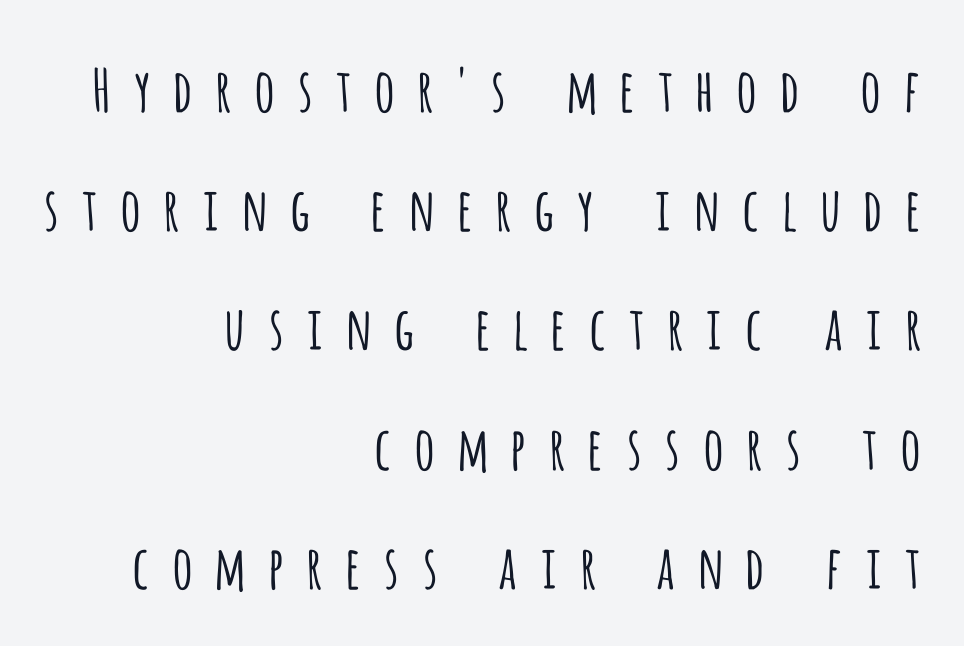
Descenders hang freely into open space. No feet cap the strokes, marking this as sans-serif type. Layout note: lines flush right. Is this a fixed-width face? No — the glyphs have proportional, varying widths.
